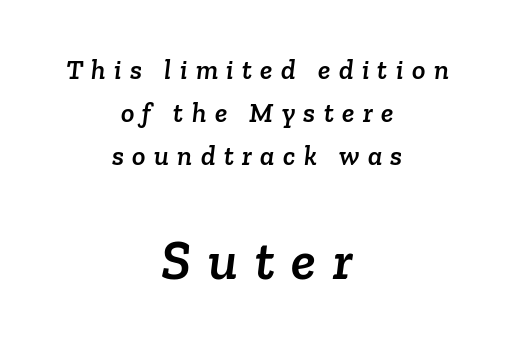
{"serif": "yes", "width": "normal", "stroke_contrast": "low", "x_height": "medium", "monospaced": "no", "underline": "no", "align": "center", "line_spacing": "normal", "line_spacing_ratio": 1.54, "letter_spacing": "wide", "letter_spacing_em": 0.3, "larger_block": "second", "size_ratio": 2.0, "glyph_px": 56}
